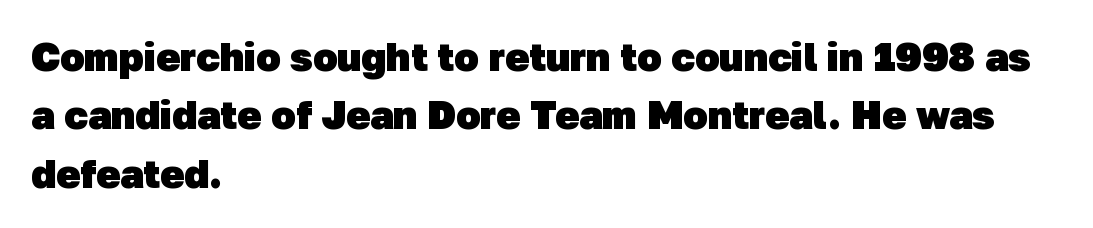
Q: Is the text bold? A: Yes.
Q: Is the typeface a serif or a sans-serif typeface? A: Sans-serif.
Q: Is the text underlined? A: No.
Q: How is the paragraph aligned? A: Left-aligned.
Q: Is the spacing between letters normal or unusually wide? A: Normal.
Q: Is the spacing between lines tight, normal or loose? A: Normal.
Q: Width (condensed, normal, or wide)? A: Normal.
Q: Stroke contrast? A: Low.
Q: x-height? A: Medium.
Q: Monospaced? A: No.
